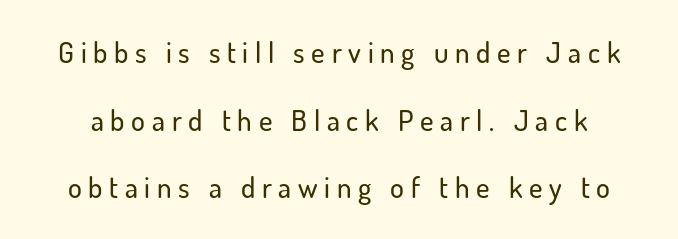
The vertical gap from one line to the next is large. Font category for this specimen: sans-serif. The letters are spread apart with noticeably loose tracking. This sample uses an upright cut, with every glyph sitting square on the baseline. Bare-footed words on every line. The face used here is proportionally spaced, like ordinary book or web type.
